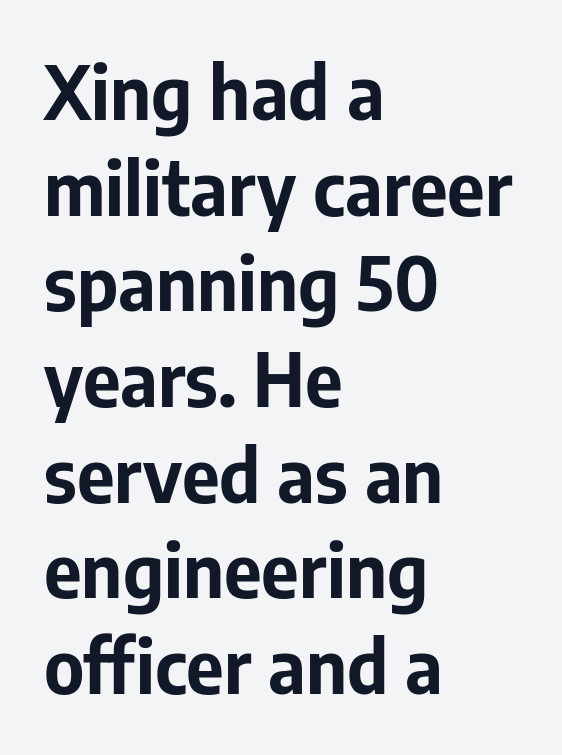
Q: Is the text bold? A: Yes.
Q: Is the text italic (slanted)? A: No, it is upright.
Q: Is the typeface a serif or a sans-serif typeface? A: Sans-serif.
Q: Is the text underlined? A: No.
Q: How is the paragraph aligned? A: Left-aligned.
Q: Is the spacing between letters normal or unusually wide? A: Normal.
Q: Is the spacing between lines tight, normal or loose? A: Normal.
Q: Width (condensed, normal, or wide)? A: Normal.
Q: Stroke contrast? A: Low.
Q: x-height? A: Medium.
Q: Monospaced? A: No.
